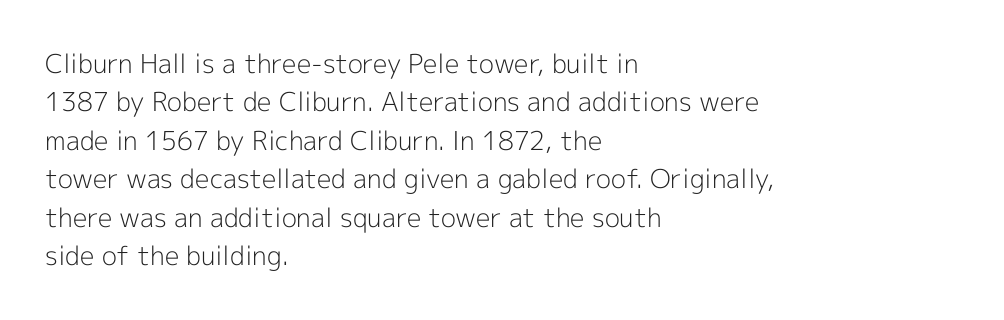
Leftover space on each line is placed entirely after the last word. The font sits on the lighter half of the weight spectrum, regular included. Here the glyphs are tracked normally, forming tight word shapes. Evenly set lines give the paragraph a standard silhouette. The area under the type is left untouched. The letters stand upright; this is a roman face.
